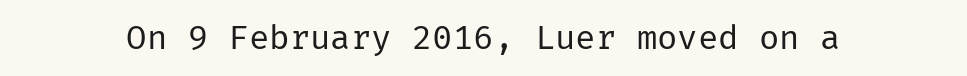
Underlining? Definitely not there. Are there feet on the stems? There aren't — it's a sans. The weight would be labelled regular, book, light, or lighter still. The rendering keeps characters at their native spacing. The typography opts for an upright posture over an oblique one.
